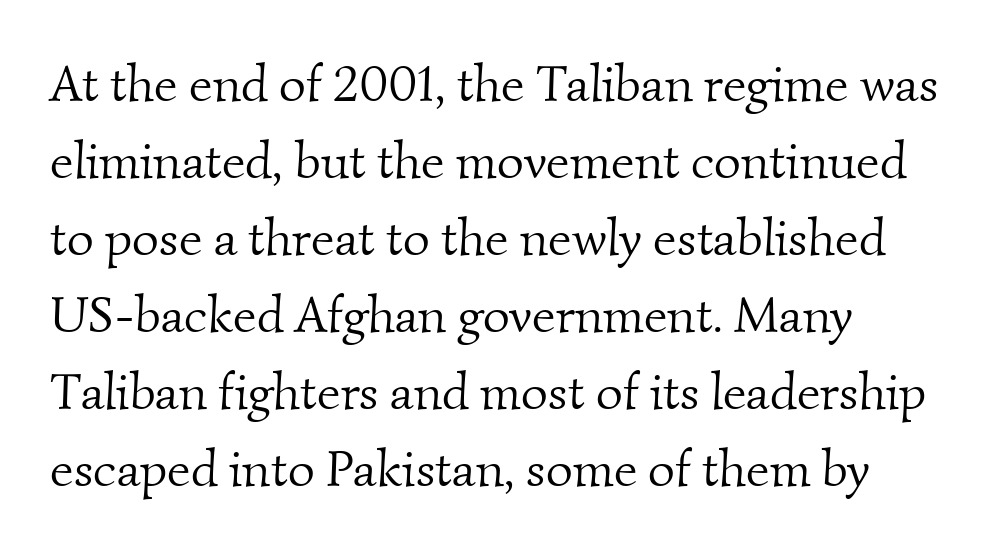
Evenly set lines give the paragraph a standard silhouette. Check under the words: just untouched page. Compared with a typical body face, this is equally light or lighter still. Horizontally, the lines are justified to the leading edge only.
